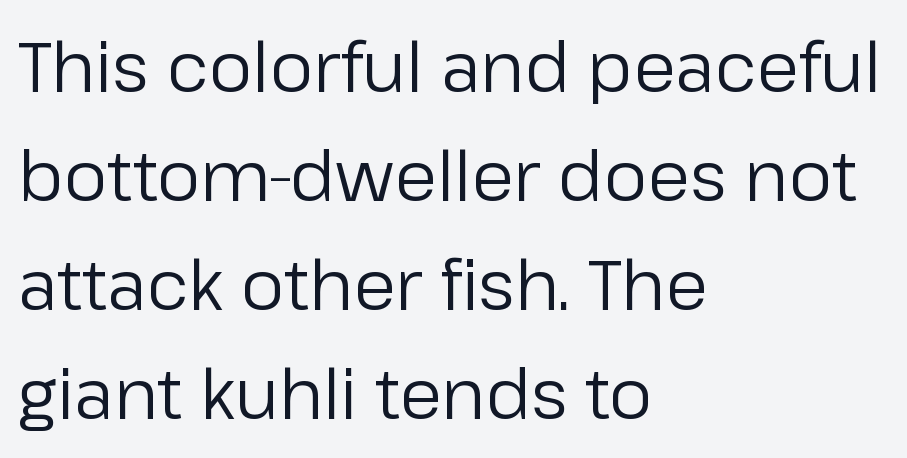
Unlike italic type, these characters show no tilt at all. Proportional: the letters do not fall into vertical columns. The paragraph shown leans on its left margin. Unmarked baselines from the first word to the last.
